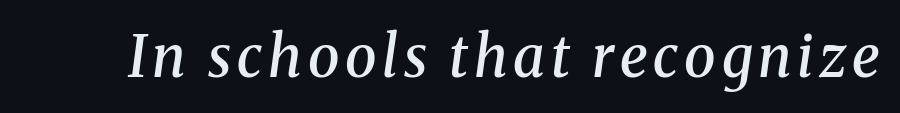
{"serif": "yes", "italic": "yes", "lean": "right", "slant_degrees": 8, "bold": "semi", "weight": "semibold", "width": "normal", "stroke_contrast": "medium", "x_height": "medium", "monospaced": "no", "underline": "no", "glyph_px": 57}
